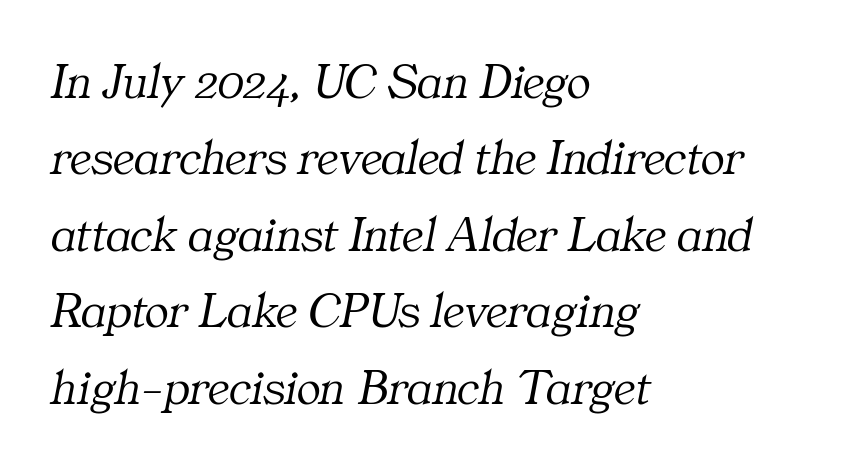
Q: Is the text bold? A: No.
Q: Is the text italic (slanted)? A: Yes, it leans right by about 11 degrees.
Q: Is the typeface a serif or a sans-serif typeface? A: Serif.
Q: Is the text underlined? A: No.
Q: How is the paragraph aligned? A: Left-aligned.
Q: Is the spacing between letters normal or unusually wide? A: Normal.
Q: Is the spacing between lines tight, normal or loose? A: Normal.
Q: Width (condensed, normal, or wide)? A: Normal.
Q: Stroke contrast? A: Medium.
Q: x-height? A: Medium.
Q: Monospaced? A: No.
